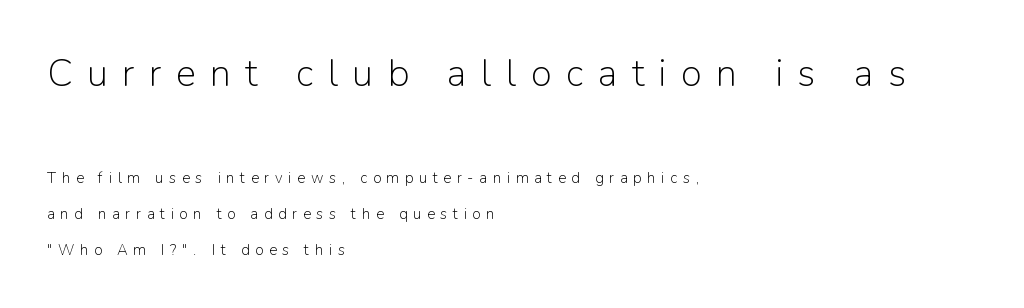
Q: Is the text bold? A: No.
Q: Is the text italic (slanted)? A: No, it is upright.
Q: Is the typeface a serif or a sans-serif typeface? A: Sans-serif.
Q: Is the text underlined? A: No.
Q: How is the paragraph aligned? A: Left-aligned.
Q: Is the spacing between letters normal or unusually wide? A: Unusually wide.
Q: Is the spacing between lines tight, normal or loose? A: Loose.
Q: Which block of text is set in a larger size, the first (top) or the second (bottom)? A: The first (top) one.
Q: Width (condensed, normal, or wide)? A: Normal.
Q: Stroke contrast? A: Low.
Q: x-height? A: Medium.
Q: Monospaced? A: No.
